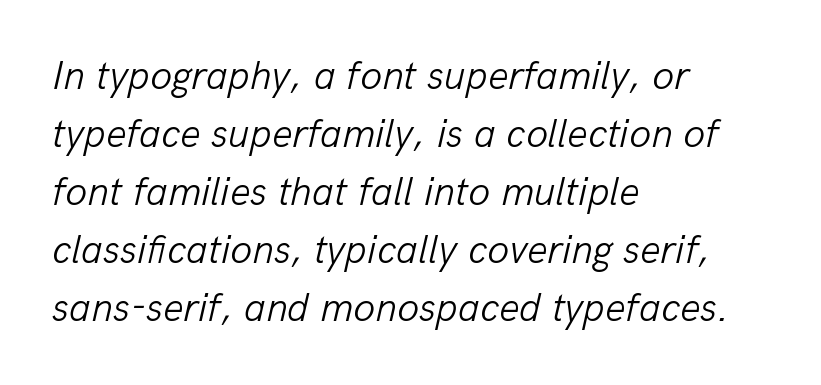
The image shows 40 px light type, italic (leaning right); set left-aligned, normal line spacing (1.45x), normal letter spacing, not underlined; low stroke contrast and a medium x-height.
